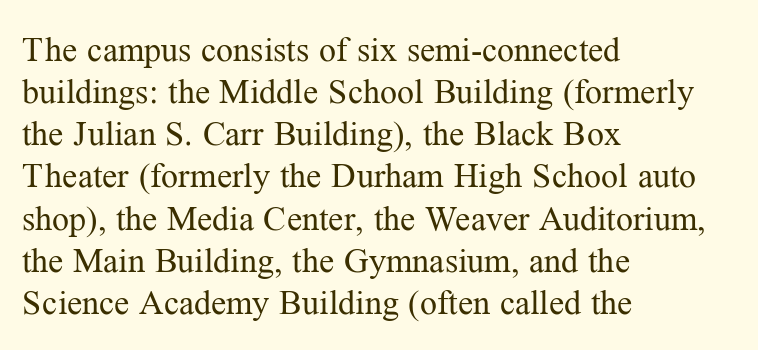
Tracking here is standard; glyphs follow each other at the usual distance. Underline: absent. Alignment: flush left. No italicization has been applied; the sample stays upright. Unlike a clean sans, this face finishes its strokes with serifs. Think of a printed novel: that variable character pitch is what you see here.
